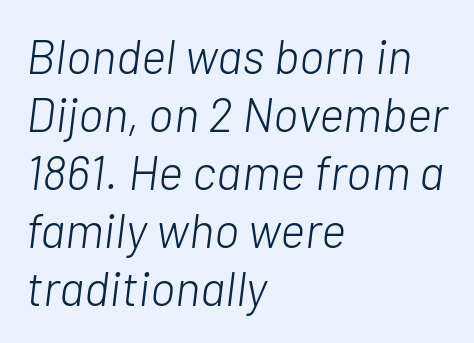
The image shows 48 px light type, italic (leaning right); set left-aligned, line spacing 1.21x, normal letter spacing, not underlined; low stroke contrast and a medium x-height.
